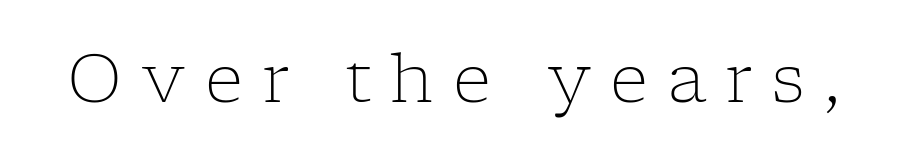
The font's upright variant was chosen for this text. The space beneath each line is pristine and unruled. Is this a fixed-width face? No — the glyphs have proportional, varying widths. This sample uses expanded letter spacing, leaving extra air between glyphs. The font family rendered here belongs to the serif group.
